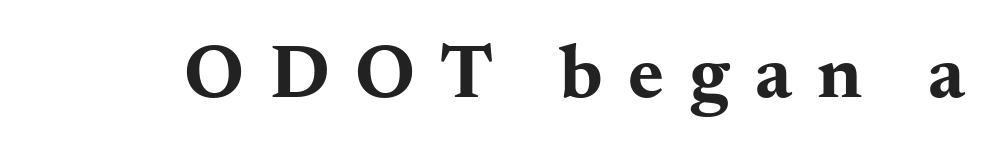
{"serif": "yes", "italic": "no", "bold": "yes", "weight": "bold", "width": "wide", "stroke_contrast": "medium", "x_height": "small", "monospaced": "no", "underline": "no", "letter_spacing": "wide", "letter_spacing_em": 0.33, "glyph_px": 77}
